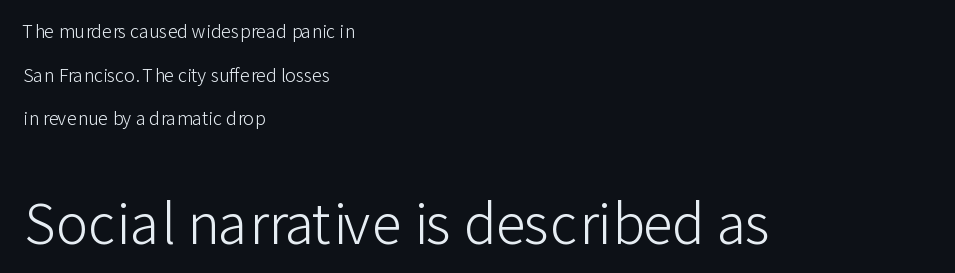
You can tell it's not italic because the verticals are truly vertical. Think of a printed novel: that variable character pitch is what you see here. Scale increases going downward across the two blocks. Any mark beneath the type? The region is blank. Does extra space separate the letters? No, they use regular spacing.
